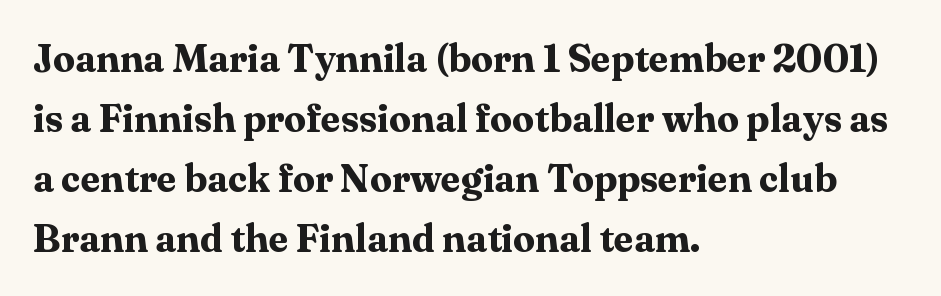
Varying glyph widths throughout — classic text-font behaviour. Characters follow at the spacing the type designer built in. Pretty heavy lettering here — definitely bold. Look at the bottom of the vertical strokes: they flare into serifs here. This rendering features lettering with no underline. The paragraph has a hard left edge and a soft right edge.
